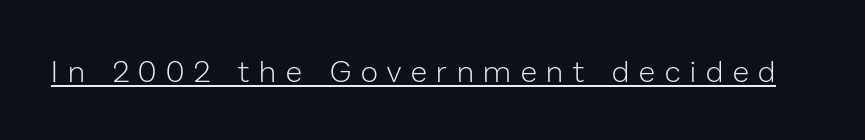
{"serif": "no", "italic": "no", "bold": "no", "weight": "light", "width": "normal", "stroke_contrast": "low", "x_height": "medium", "monospaced": "no", "underline": "yes", "letter_spacing": "wide", "letter_spacing_em": 0.33, "glyph_px": 30}
